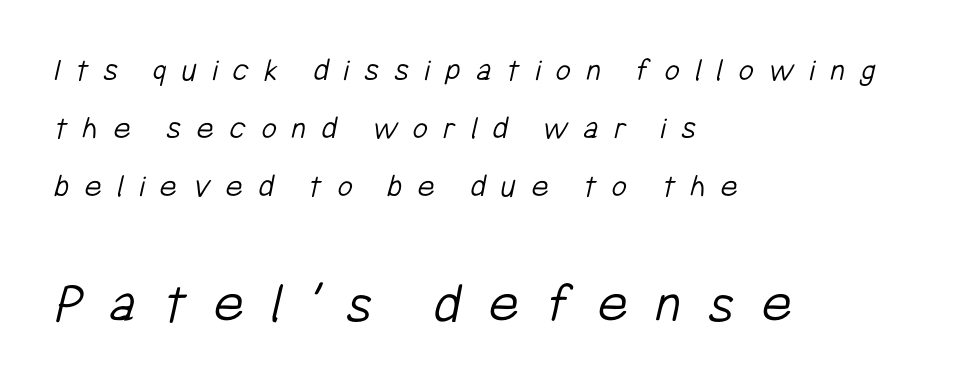
The image shows 58 px light, condensed sans-serif type; set left-aligned, line spacing 1.76x, unusually wide letter spacing (+0.47 em), not underlined; the second (bottom) block is 1.76x larger; low stroke contrast and a medium x-height.
